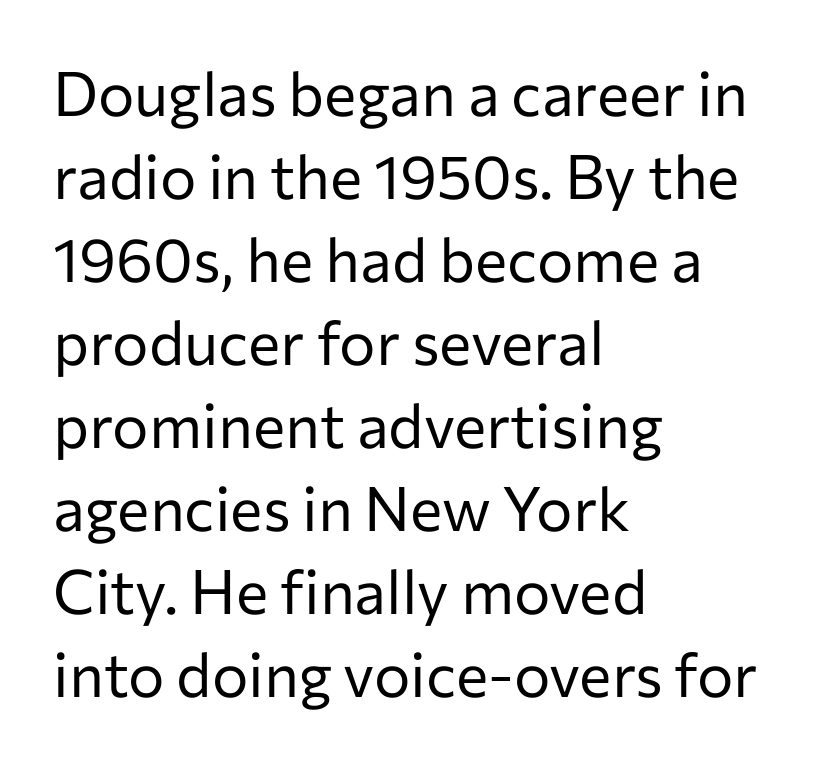
Q: Is the text bold? A: No.
Q: Is the text italic (slanted)? A: No, it is upright.
Q: Is the typeface a serif or a sans-serif typeface? A: Sans-serif.
Q: Is the text underlined? A: No.
Q: How is the paragraph aligned? A: Left-aligned.
Q: Is the spacing between letters normal or unusually wide? A: Normal.
Q: Is the spacing between lines tight, normal or loose? A: Normal.
Q: Width (condensed, normal, or wide)? A: Normal.
Q: Stroke contrast? A: Low.
Q: x-height? A: Medium.
Q: Monospaced? A: No.
